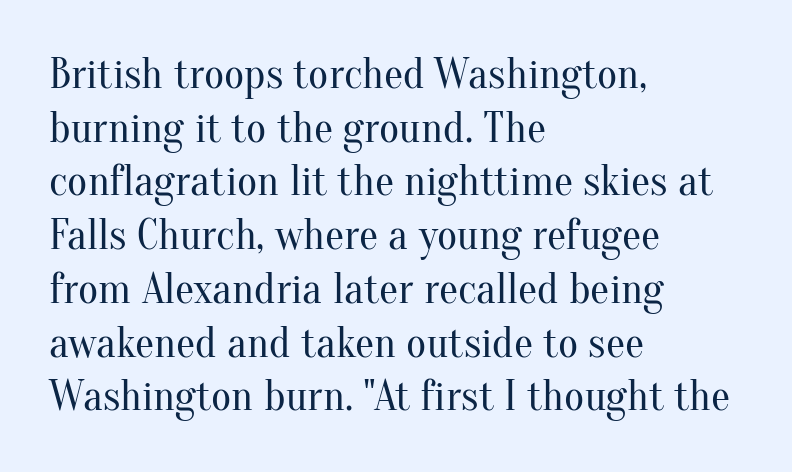
{"serif": "yes", "italic": "no", "bold": "no", "weight": "regular", "width": "normal", "stroke_contrast": "medium", "x_height": "small", "monospaced": "no", "underline": "no", "align": "left", "line_spacing": "normal", "line_spacing_ratio": 1.25, "letter_spacing": "normal", "letter_spacing_em": 0.0, "glyph_px": 43}
